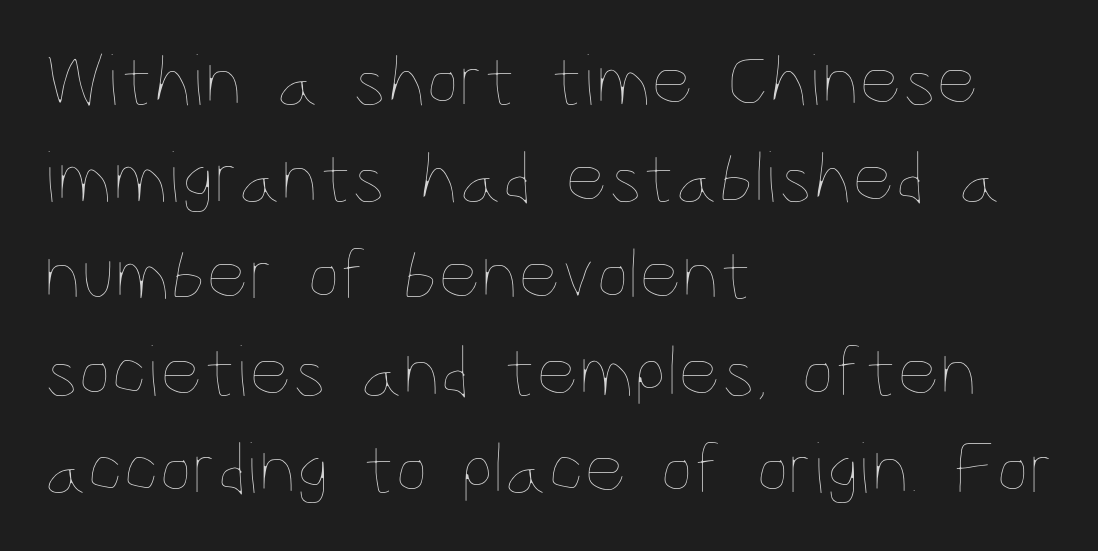
Q: Is the text bold? A: No.
Q: Is the text italic (slanted)? A: No, it is upright.
Q: Is the text underlined? A: No.
Q: How is the paragraph aligned? A: Left-aligned.
Q: Is the spacing between letters normal or unusually wide? A: Normal.
Q: Is the spacing between lines tight, normal or loose? A: Normal.
Q: Width (condensed, normal, or wide)? A: Condensed.
Q: Stroke contrast? A: Low.
Q: x-height? A: Large.
Q: Monospaced? A: No.
